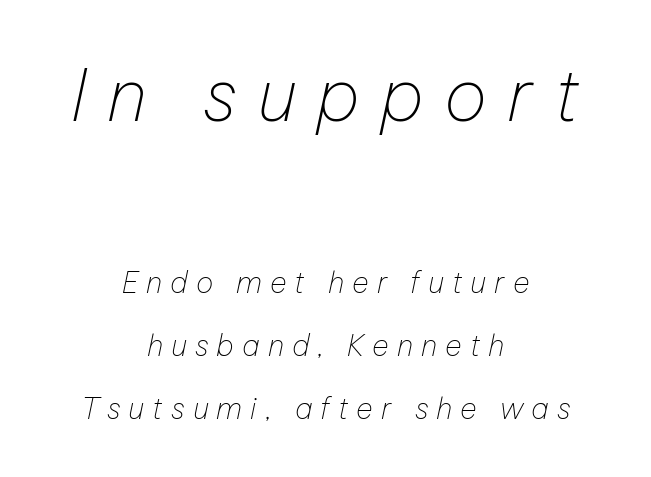
These lines have a slow, spaced-out rhythm from letter to letter. The letters in the upper block stand taller than those in the block below. Compared with a flush-left layout, this one balances lines on the center instead. Unmarked baselines from the first word to the last.
